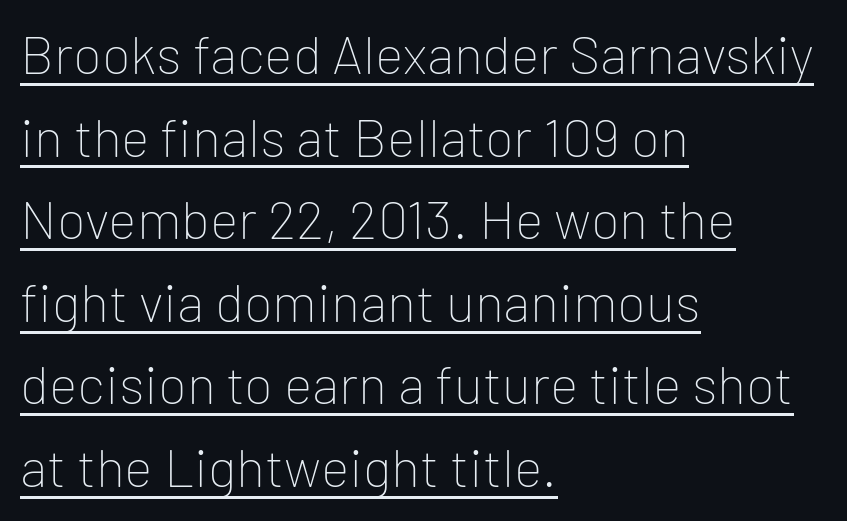
Teacher's note: observe the even left margin — that is flush-left alignment. Ascenders rise straight up at ninety degrees. Proportional: the letters do not fall into vertical columns. The space between consecutive lines is moderate. Glyph-to-glyph distance matches everyday printed text. A sans-serif font was chosen for this passage.
